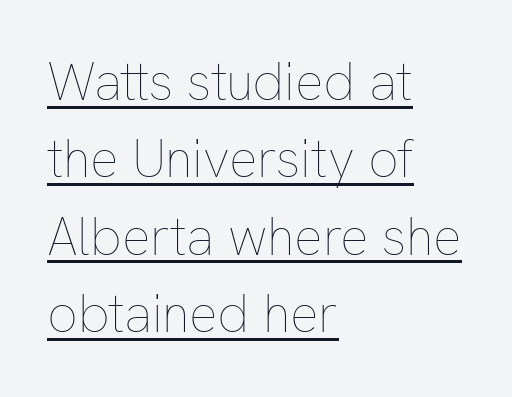
{"italic": "no", "bold": "no", "weight": "thin", "width": "normal", "stroke_contrast": "low", "x_height": "medium", "monospaced": "no", "underline": "yes", "align": "left", "line_spacing": "normal", "line_spacing_ratio": 1.46, "letter_spacing": "normal", "letter_spacing_em": 0.0, "glyph_px": 53}
